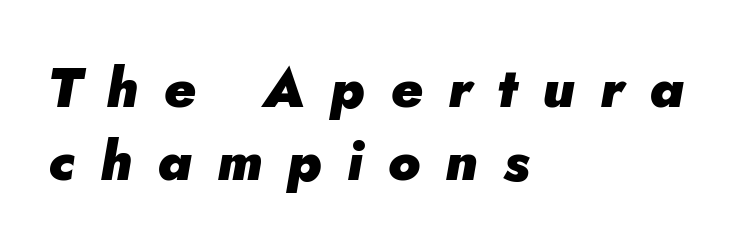
Q: Is the text bold? A: Yes.
Q: Is the text italic (slanted)? A: Yes, it leans right by about 5 degrees.
Q: Is the text underlined? A: No.
Q: How is the paragraph aligned? A: Left-aligned.
Q: Is the spacing between letters normal or unusually wide? A: Unusually wide.
Q: Is the spacing between lines tight, normal or loose? A: Normal.
Q: Width (condensed, normal, or wide)? A: Normal.
Q: Stroke contrast? A: Low.
Q: x-height? A: Small.
Q: Monospaced? A: No.
